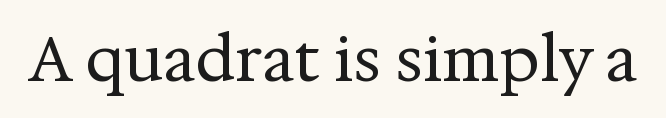
The image shows 62 px regular-weight serif type, upright; set normal letter spacing, not underlined; medium stroke contrast and a medium x-height.
